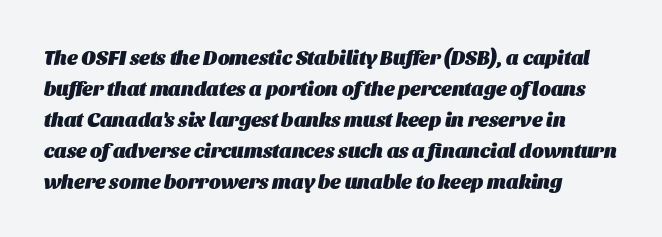
The image shows 20 px bold type, italic (leaning right); set normal line spacing (1.55x), normal letter spacing, not underlined.
